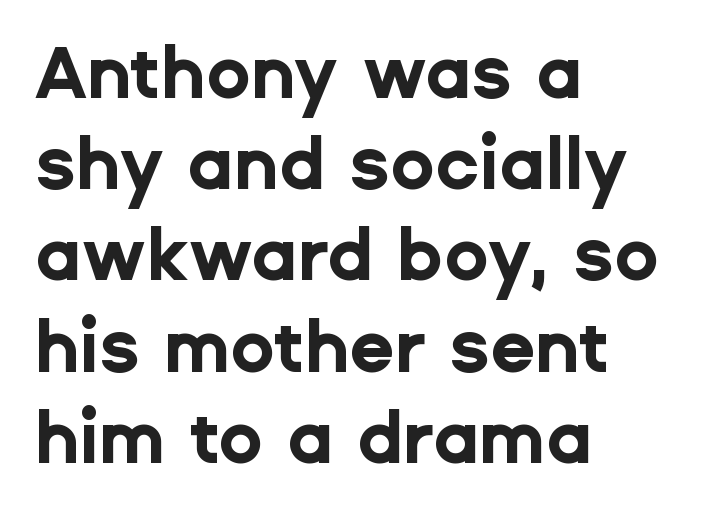
Italic? Not at all — the glyphs are vertical. The space directly below the letters is spotless. Compared with a centered layout, this one pins lines to the left instead. Examine the stroke ends and you'll find no serifs. No extra tracking has been applied to these lines. The rendering uses natural spacing where letterforms have individual widths.
